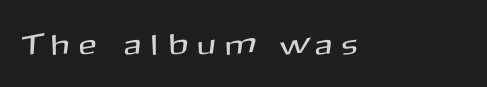
This is sans-serif lettering, the kind often seen on screens and signage. The gap between lines stays unmarked. Think of a printed novel: that variable character pitch is what you see here. Display-style spreading of the glyphs; the letterfit is very open. Characters remain perfectly vertical along every line.
